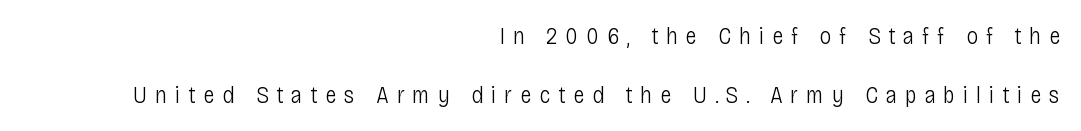
Q: Is the text bold? A: No.
Q: Is the text italic (slanted)? A: No, it is upright.
Q: Is the text underlined? A: No.
Q: How is the paragraph aligned? A: Right-aligned.
Q: Is the spacing between letters normal or unusually wide? A: Unusually wide.
Q: Is the spacing between lines tight, normal or loose? A: Loose.
